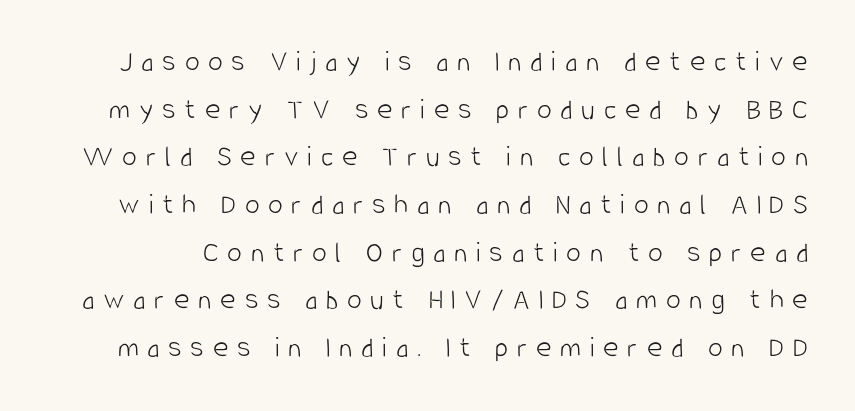
The image shows 30 px light, condensed sans-serif type, upright; set normal line spacing (1.59x), unusually wide letter spacing (+0.29 em), not underlined; low stroke contrast and a large x-height.
